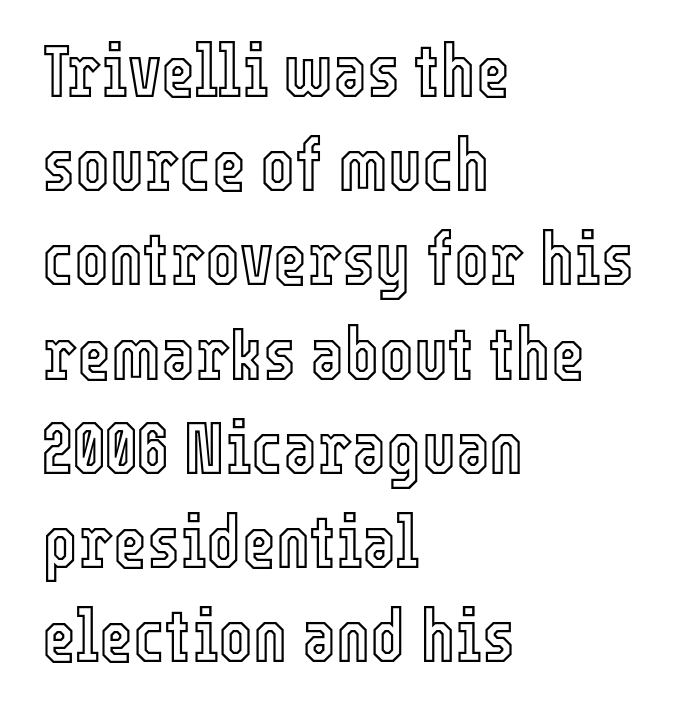
{"italic": "no", "width": "condensed", "x_height": "medium", "monospaced": "no", "underline": "no", "align": "left", "line_spacing": "normal", "line_spacing_ratio": 1.29, "letter_spacing": "normal", "letter_spacing_em": 0.0, "glyph_px": 73}
